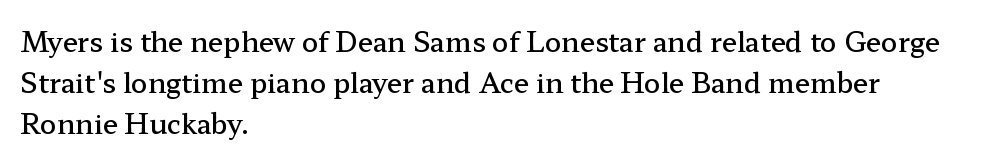
{"italic": "no", "bold": "semi", "underline": "no", "align": "left", "line_spacing": "normal", "line_spacing_ratio": 1.52, "letter_spacing": "normal", "letter_spacing_em": 0.0, "glyph_px": 27}
